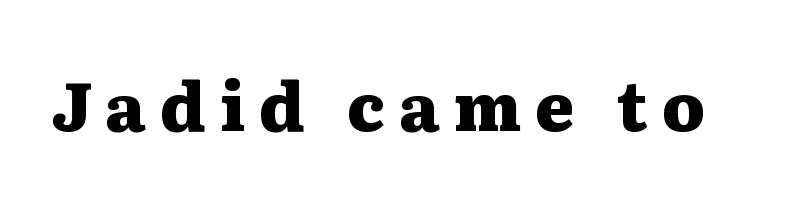
Q: Is the text bold? A: Yes.
Q: Is the text italic (slanted)? A: No, it is upright.
Q: Is the typeface a serif or a sans-serif typeface? A: Serif.
Q: Is the text underlined? A: No.
Q: Is the spacing between letters normal or unusually wide? A: Unusually wide.
Q: Width (condensed, normal, or wide)? A: Wide.
Q: Stroke contrast? A: Medium.
Q: x-height? A: Medium.
Q: Monospaced? A: No.
